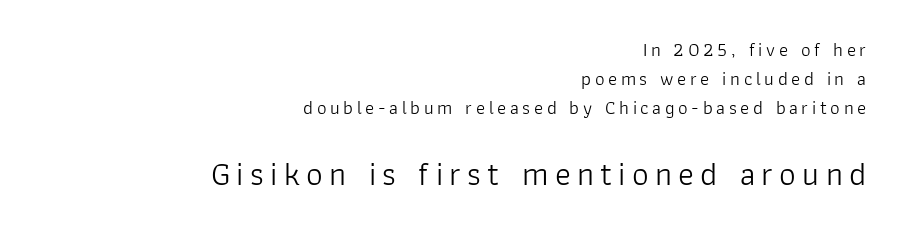
Q: Is the text bold? A: No.
Q: Is the text italic (slanted)? A: No, it is upright.
Q: Is the typeface a serif or a sans-serif typeface? A: Sans-serif.
Q: Is the text underlined? A: No.
Q: How is the paragraph aligned? A: Right-aligned.
Q: Is the spacing between lines tight, normal or loose? A: Normal.
Q: Which block of text is set in a larger size, the first (top) or the second (bottom)? A: The second (bottom) one.
Q: Width (condensed, normal, or wide)? A: Normal.
Q: Stroke contrast? A: Low.
Q: x-height? A: Medium.
Q: Monospaced? A: No.
